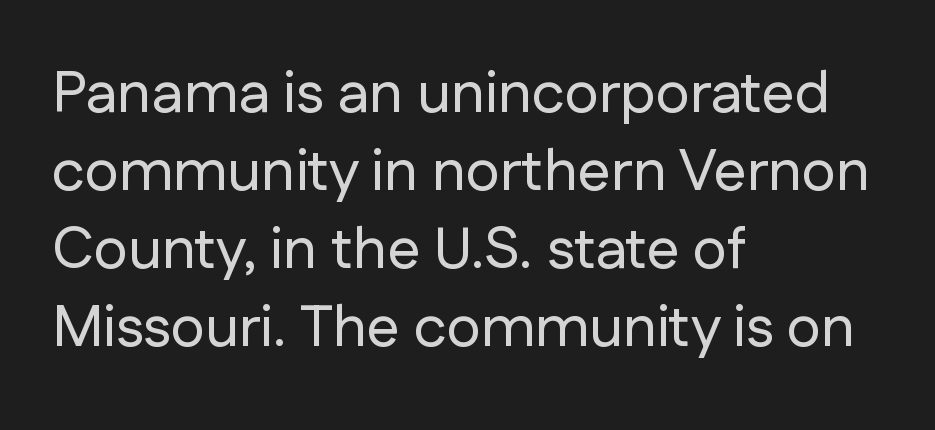
{"serif": "no", "italic": "no", "width": "normal", "stroke_contrast": "low", "x_height": "medium", "monospaced": "no", "underline": "no", "align": "left", "line_spacing": "normal", "line_spacing_ratio": 1.32, "letter_spacing": "normal", "letter_spacing_em": 0.0, "glyph_px": 59}
